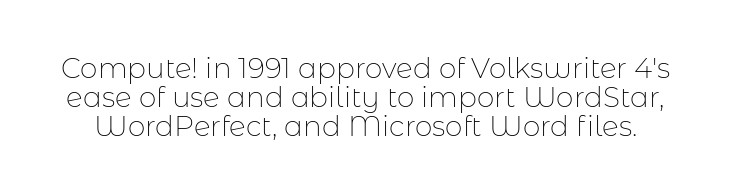
Q: Is the text bold? A: No.
Q: Is the text italic (slanted)? A: No, it is upright.
Q: Is the typeface a serif or a sans-serif typeface? A: Sans-serif.
Q: Is the text underlined? A: No.
Q: Is the spacing between letters normal or unusually wide? A: Normal.
Q: Is the spacing between lines tight, normal or loose? A: Tight.
Q: Width (condensed, normal, or wide)? A: Normal.
Q: Stroke contrast? A: Low.
Q: x-height? A: Medium.
Q: Monospaced? A: No.
